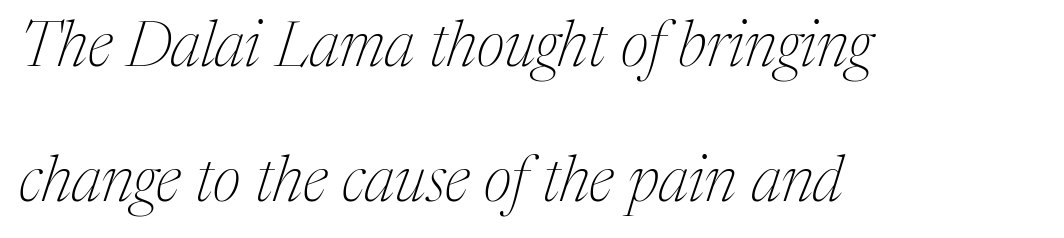
{"serif": "yes", "italic": "yes", "lean": "right", "slant_degrees": 17, "bold": "no", "weight": "thin", "width": "normal", "stroke_contrast": "medium", "x_height": "medium", "monospaced": "no", "underline": "no", "align": "left", "line_spacing": "loose", "line_spacing_ratio": 2.15, "letter_spacing": "normal", "letter_spacing_em": 0.0, "glyph_px": 63}
